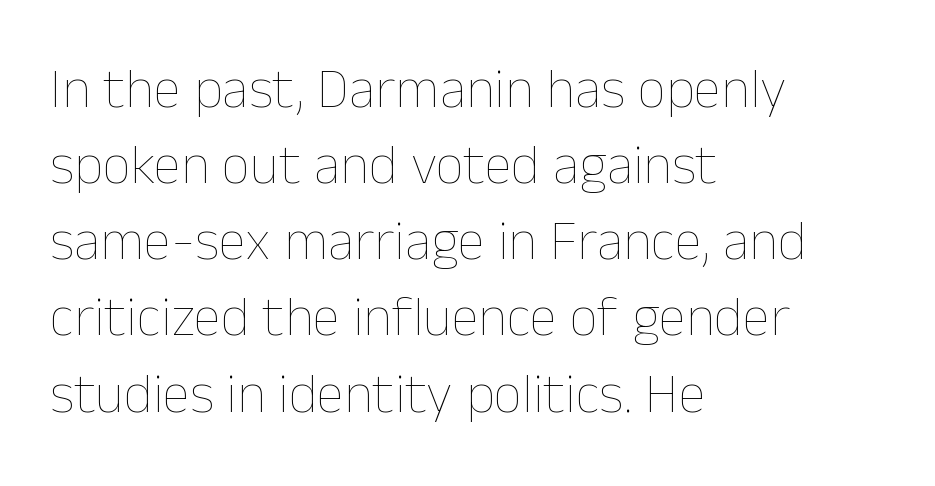
On a weight scale, this lands at 450 or below. Nobody drew a line under any word here. Ordinary non-slanted type is in use. No extra tracking has been applied to these lines. Where is the straight margin? On the left. The block of text has a typical density, with ordinary space between rows.
